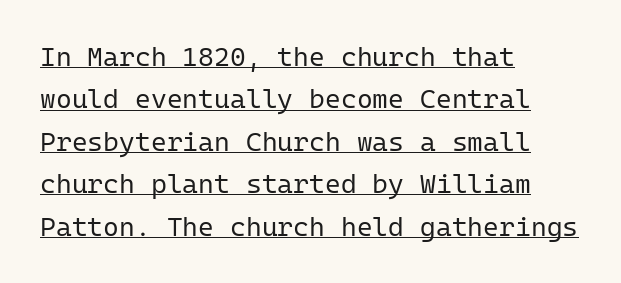
Short note: letters normally spaced. Vertical stems look standard width or narrower in stroke. Alignment: flush left. Every stem runs plumb, perpendicular to the baseline.
